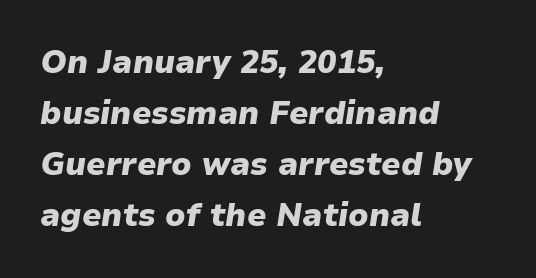
The image shows 32 px heavy type, italic (leaning right); set left-aligned, normal line spacing (1.59x), normal letter spacing, not underlined; low stroke contrast and a medium x-height.
